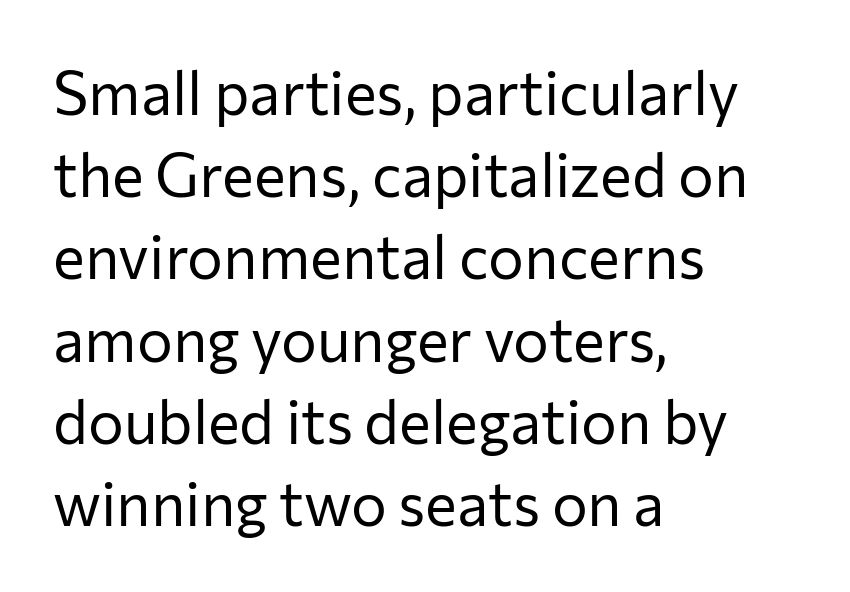
Q: Is the text bold? A: No.
Q: Is the text italic (slanted)? A: No, it is upright.
Q: Is the typeface a serif or a sans-serif typeface? A: Sans-serif.
Q: Is the text underlined? A: No.
Q: How is the paragraph aligned? A: Left-aligned.
Q: Is the spacing between letters normal or unusually wide? A: Normal.
Q: Is the spacing between lines tight, normal or loose? A: Normal.
Q: Width (condensed, normal, or wide)? A: Normal.
Q: Stroke contrast? A: Low.
Q: x-height? A: Medium.
Q: Monospaced? A: No.
